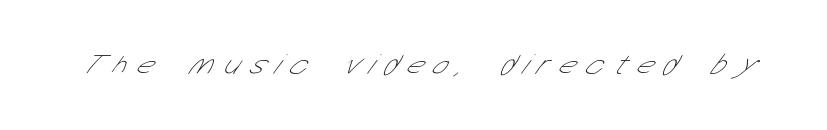
Q: Is the text bold? A: No.
Q: Is the typeface a serif or a sans-serif typeface? A: Sans-serif.
Q: Is the text underlined? A: No.
Q: Is the spacing between letters normal or unusually wide? A: Unusually wide.
Q: Width (condensed, normal, or wide)? A: Condensed.
Q: Stroke contrast? A: Low.
Q: x-height? A: Medium.
Q: Monospaced? A: No.
